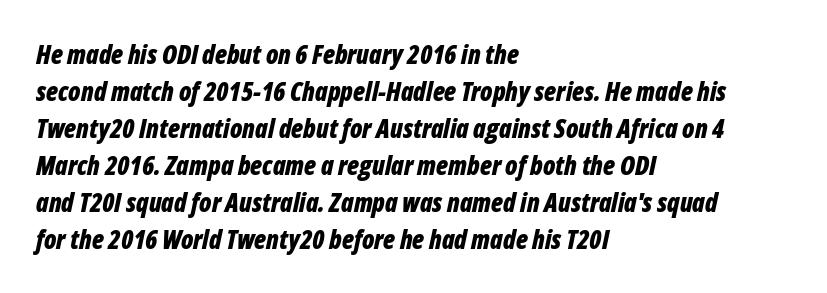
The paragraph shown leans on its left margin. Compared with an ordinary text face, these strokes are far heavier — a full bold. The block of text has a typical density, with ordinary space between rows. Bare-footed words on every line.
